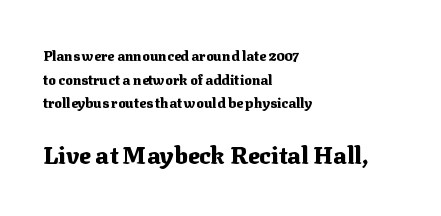
{"italic": "no", "bold": "yes", "underline": "no", "align": "left", "line_spacing": "normal", "line_spacing_ratio": 1.69, "letter_spacing": "normal", "letter_spacing_em": 0.0, "larger_block": "second", "size_ratio": 1.71, "glyph_px": 24}
